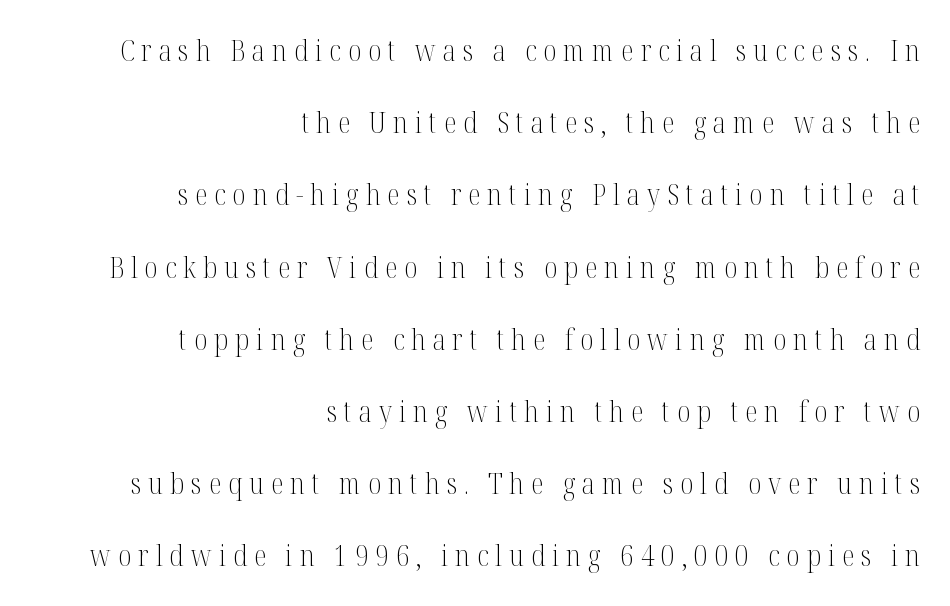
{"serif": "yes", "italic": "no", "bold": "no", "weight": "light", "width": "condensed", "stroke_contrast": "medium", "x_height": "medium", "monospaced": "no", "underline": "no", "align": "right", "line_spacing": "loose", "line_spacing_ratio": 2.49, "letter_spacing": "wide", "letter_spacing_em": 0.24, "glyph_px": 29}
